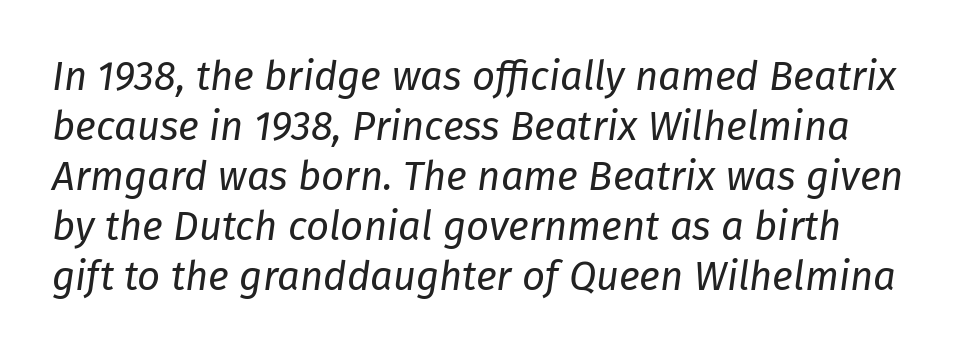
The image shows 40 px regular-weight type, italic (leaning right); set normal line spacing (1.25x), normal letter spacing, not underlined; low stroke contrast and a medium x-height.
